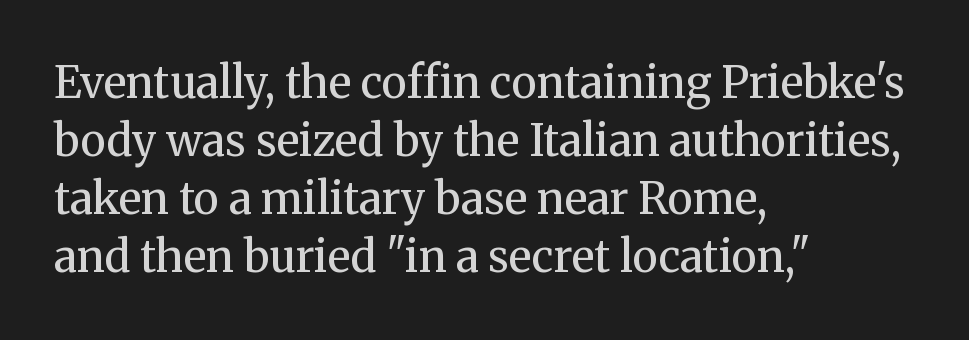
{"serif": "yes", "italic": "no", "bold": "no", "weight": "regular", "width": "normal", "stroke_contrast": "medium", "x_height": "medium", "monospaced": "no", "underline": "no", "align": "left", "line_spacing": "normal", "line_spacing_ratio": 1.32, "letter_spacing": "normal", "letter_spacing_em": 0.0, "glyph_px": 44}
